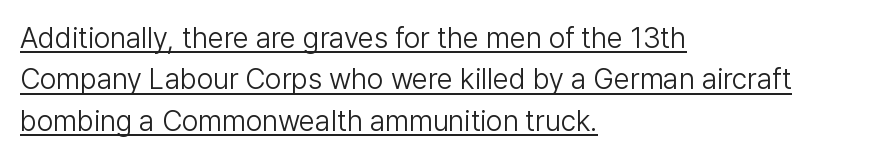
The face used here is proportionally spaced, like ordinary book or web type. Is there any slant? The stems are plumb. Think standard paragraph weight, or any step lighter than that. In terms of leading, this rendering sits right in the middle.
